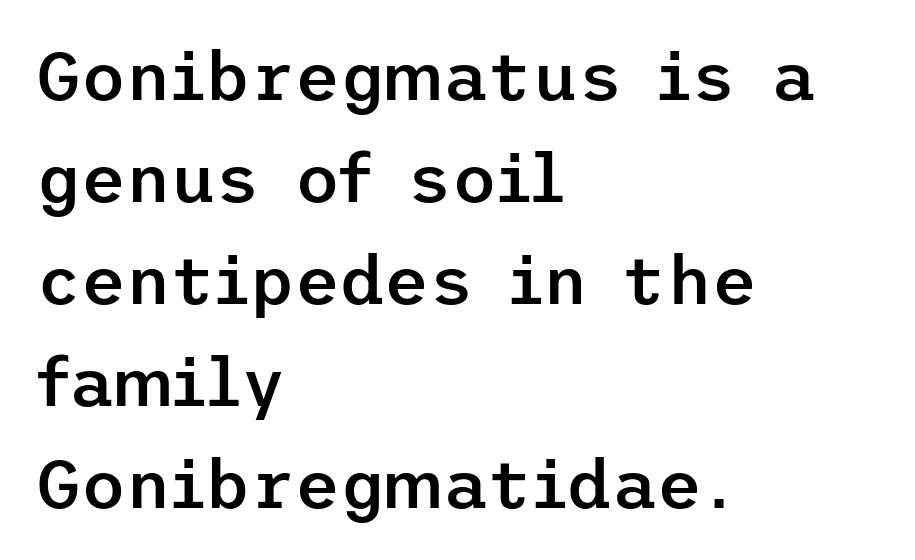
Q: Is the text bold? A: Semi-bold.
Q: Is the text italic (slanted)? A: No, it is upright.
Q: Is the typeface a serif or a sans-serif typeface? A: Sans-serif.
Q: Is the text underlined? A: No.
Q: How is the paragraph aligned? A: Left-aligned.
Q: Is the spacing between letters normal or unusually wide? A: Normal.
Q: Is the spacing between lines tight, normal or loose? A: Normal.
Q: Width (condensed, normal, or wide)? A: Normal.
Q: Stroke contrast? A: Low.
Q: x-height? A: Medium.
